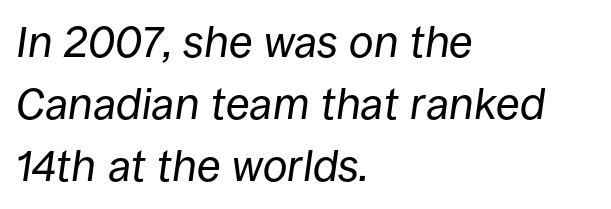
{"italic": "yes", "lean": "right", "slant_degrees": 8, "bold": "no", "weight": "regular", "width": "normal", "stroke_contrast": "low", "x_height": "large", "monospaced": "no", "underline": "no", "align": "left", "line_spacing": "normal", "line_spacing_ratio": 1.41, "letter_spacing": "normal", "letter_spacing_em": 0.0, "glyph_px": 44}
